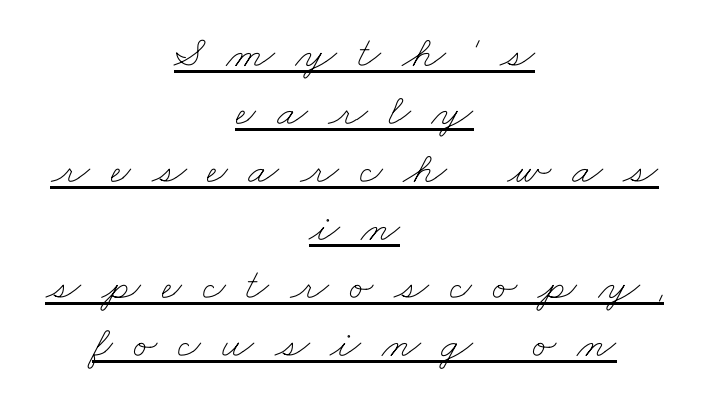
{"bold": "no", "weight": "thin", "width": "wide", "stroke_contrast": "low", "x_height": "small", "monospaced": "no", "underline": "yes", "align": "center", "line_spacing": "normal", "line_spacing_ratio": 1.29, "letter_spacing": "wide", "letter_spacing_em": 0.46, "glyph_px": 45}
